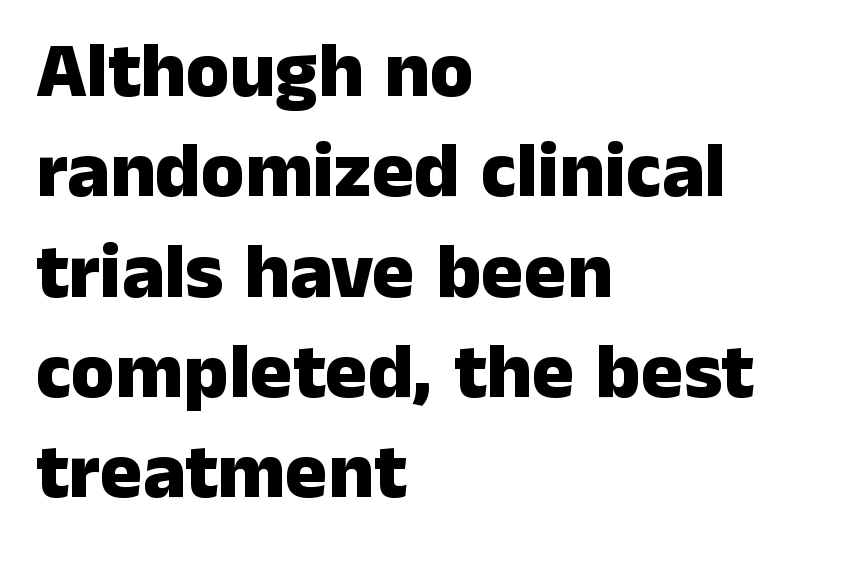
The tracking reads as untouched default to a designer's eye. The strip under each line holds only bare page. Varying glyph widths throughout — classic text-font behaviour. These lines were composed using upright roman letters.
